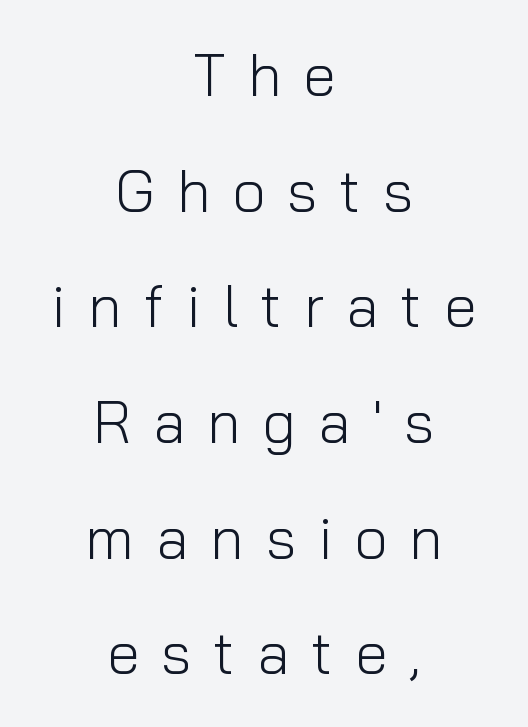
Q: Is the text bold? A: No.
Q: Is the text italic (slanted)? A: No, it is upright.
Q: Is the typeface a serif or a sans-serif typeface? A: Sans-serif.
Q: Is the text underlined? A: No.
Q: How is the paragraph aligned? A: Centered.
Q: Is the spacing between letters normal or unusually wide? A: Unusually wide.
Q: Is the spacing between lines tight, normal or loose? A: Loose.
Q: Width (condensed, normal, or wide)? A: Normal.
Q: Stroke contrast? A: Low.
Q: x-height? A: Medium.
Q: Monospaced? A: No.
